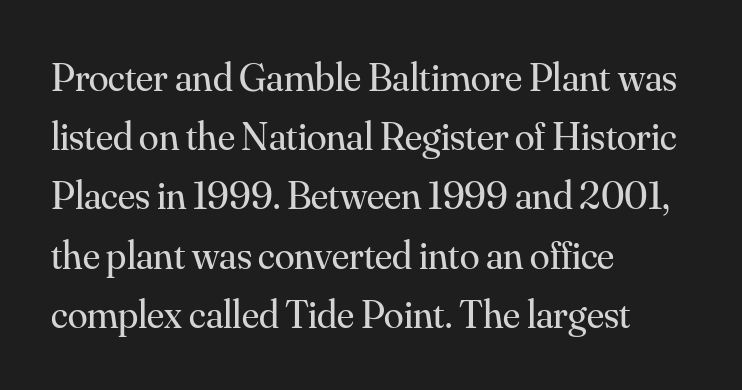
The image shows 40 px regular-weight serif type, upright; set left-aligned, normal line spacing (1.48x), normal letter spacing, not underlined; medium stroke contrast and a small x-height.
